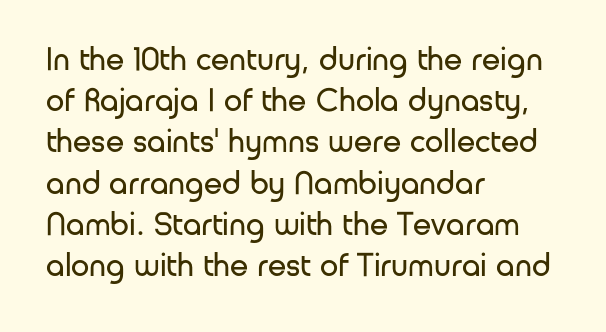
{"serif": "no", "italic": "no", "bold": "no", "weight": "regular", "width": "normal", "stroke_contrast": "low", "x_height": "medium", "monospaced": "no", "underline": "no", "align": "left", "line_spacing": "normal", "line_spacing_ratio": 1.25, "letter_spacing": "normal", "letter_spacing_em": 0.0, "glyph_px": 33}
